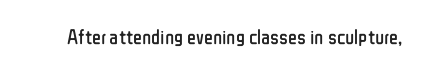
The image shows 21 px text type, upright; set normal letter spacing, not underlined.
